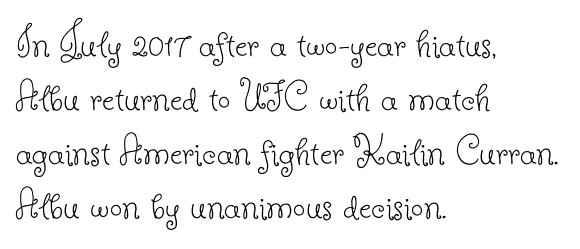
The image shows 44 px thin serif type, upright; set left-aligned, line spacing 1.23x, normal letter spacing, not underlined; low stroke contrast and a small x-height.
